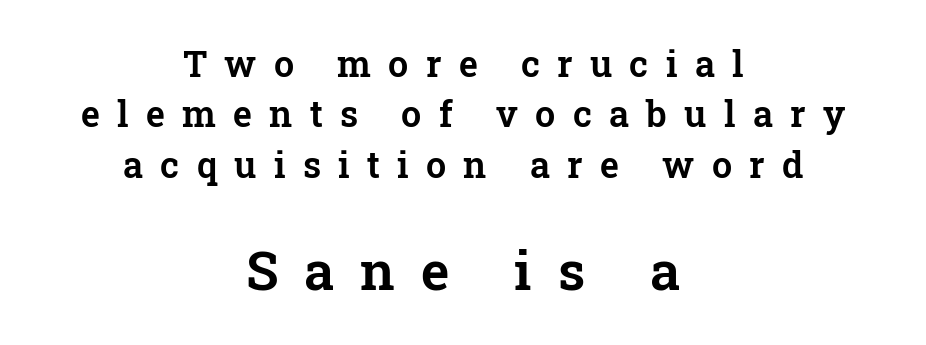
The image shows 54 px serif type, upright; set centered, normal line spacing (1.4x), unusually wide letter spacing (+0.48 em), not underlined; the second (bottom) block is 1.5x larger; low stroke contrast and a medium x-height.
